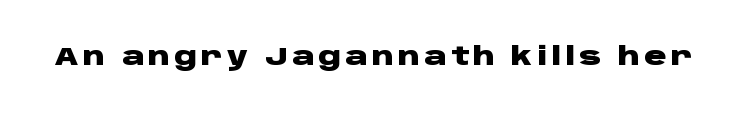
The image shows 25 px bold type, upright; set not underlined.
